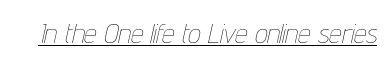
The image shows 28 px thin, condensed type, italic (leaning right); set normal letter spacing, underlined; low stroke contrast and a medium x-height.
